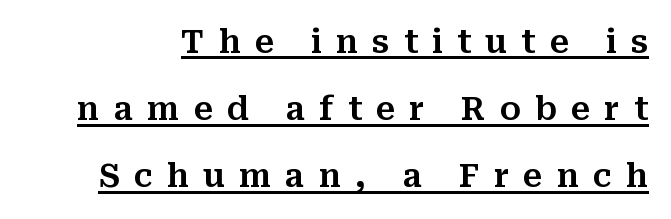
Q: Is the text italic (slanted)? A: No, it is upright.
Q: Is the typeface a serif or a sans-serif typeface? A: Serif.
Q: Is the text underlined? A: Yes.
Q: Is the spacing between letters normal or unusually wide? A: Unusually wide.
Q: Is the spacing between lines tight, normal or loose? A: Loose.
Q: Width (condensed, normal, or wide)? A: Normal.
Q: Stroke contrast? A: Medium.
Q: x-height? A: Medium.
Q: Monospaced? A: No.
